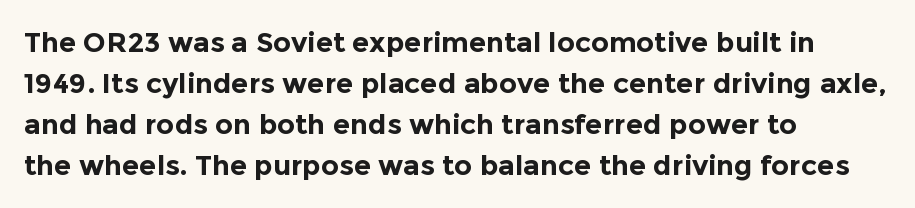
Ordinary non-slanted type is in use. Glance below the letters and you will spot only blank space. Short and long lines alike share a common starting point at left. Compared with typical paragraphs, the rows here are spaced about the same.
